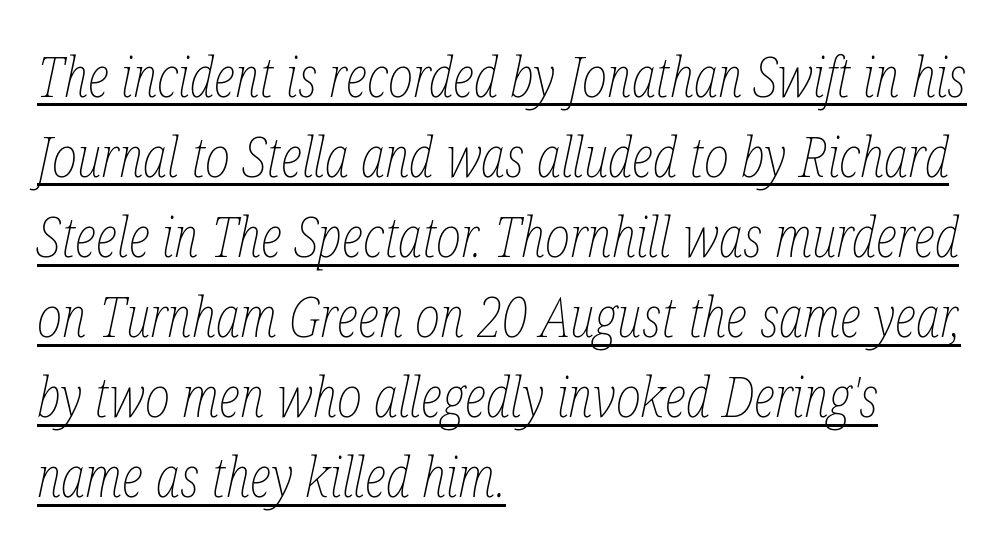
The image shows 56 px thin, condensed type, italic (leaning right); set left-aligned, normal line spacing (1.43x), normal letter spacing, underlined; low stroke contrast and a medium x-height.
